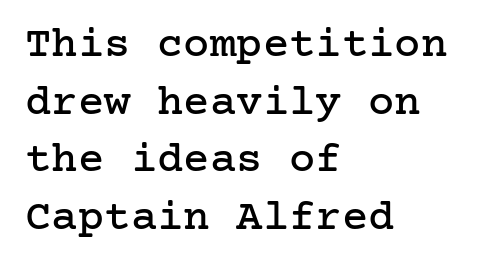
This rendering employs a face with finishing strokes, i.e., a serif. The lettering holds an erect, upright posture throughout. Evenly set lines give the paragraph a standard silhouette. All the whitespace from short lines collects on the right.
